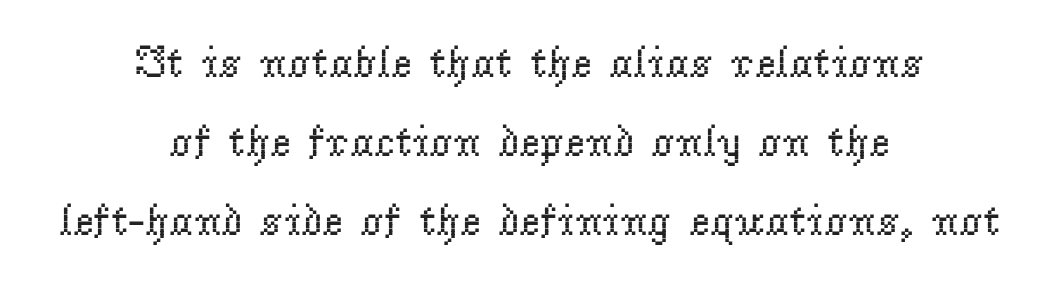
Q: Is the text bold? A: No.
Q: Is the text italic (slanted)? A: No, it is upright.
Q: Is the typeface a serif or a sans-serif typeface? A: Serif.
Q: Is the text underlined? A: No.
Q: How is the paragraph aligned? A: Centered.
Q: Is the spacing between letters normal or unusually wide? A: Normal.
Q: Width (condensed, normal, or wide)? A: Normal.
Q: Stroke contrast? A: Low.
Q: x-height? A: Small.
Q: Monospaced? A: No.
